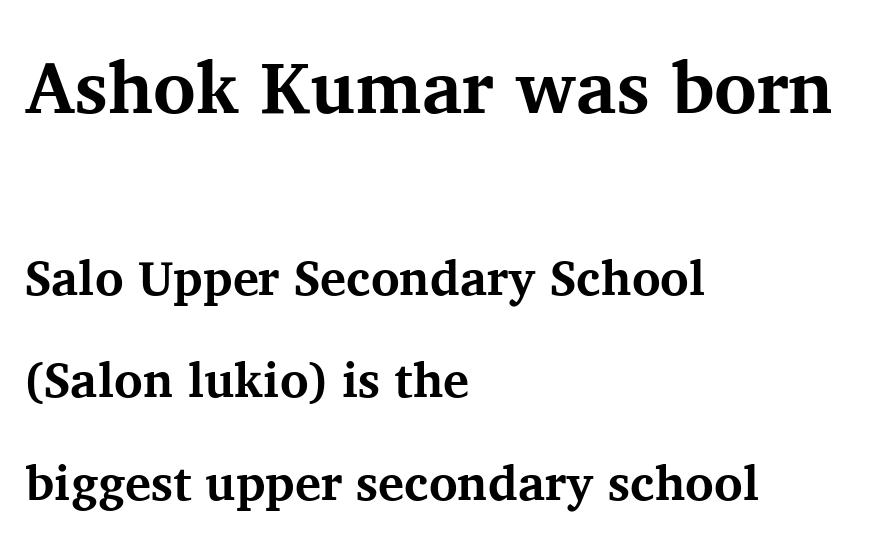
Varying glyph widths throughout — classic text-font behaviour. What weight is shown? A full bold with thick strokes. There is no visible air inserted between adjacent glyphs. No italicization has been applied; the sample stays upright.
